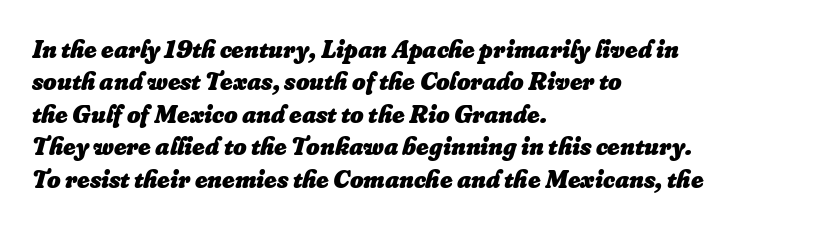
The image shows 26 px bold type, italic (leaning right); set left-aligned, normal line spacing (1.25x), normal letter spacing, not underlined.
